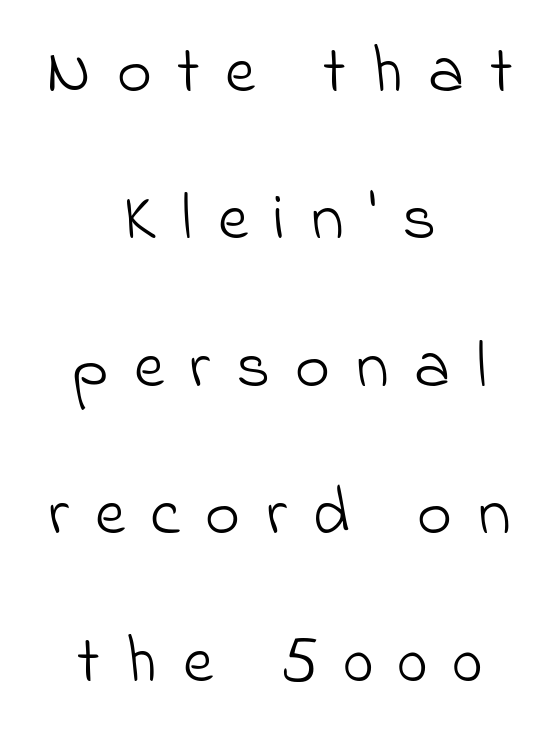
The image shows 67 px light sans-serif type; set centered, loose line spacing (2.2x), unusually wide letter spacing (+0.38 em), not underlined; low stroke contrast and a small x-height.
